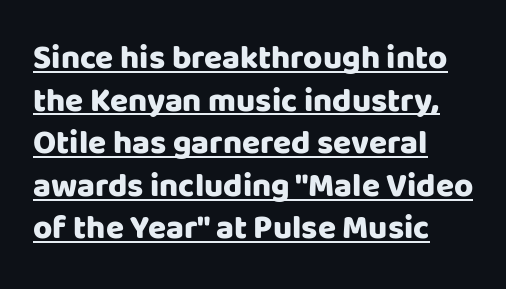
Q: Is the text bold? A: Yes.
Q: Is the text italic (slanted)? A: No, it is upright.
Q: Is the typeface a serif or a sans-serif typeface? A: Sans-serif.
Q: Is the text underlined? A: Yes.
Q: How is the paragraph aligned? A: Left-aligned.
Q: Is the spacing between letters normal or unusually wide? A: Normal.
Q: Is the spacing between lines tight, normal or loose? A: Normal.
Q: Width (condensed, normal, or wide)? A: Normal.
Q: Stroke contrast? A: Low.
Q: x-height? A: Large.
Q: Monospaced? A: No.
